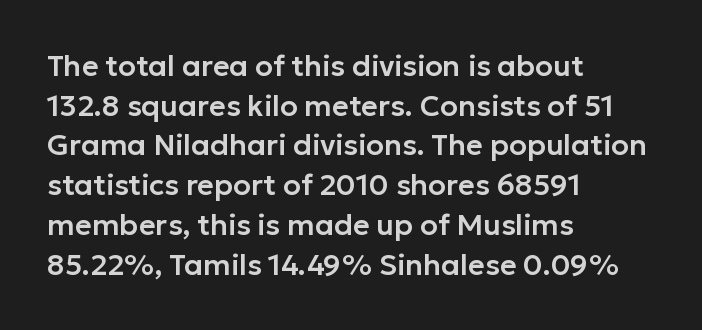
{"serif": "no", "italic": "no", "width": "normal", "stroke_contrast": "low", "x_height": "medium", "monospaced": "no", "underline": "no", "align": "left", "line_spacing": "normal", "line_spacing_ratio": 1.37, "letter_spacing": "normal", "letter_spacing_em": 0.0, "glyph_px": 29}
